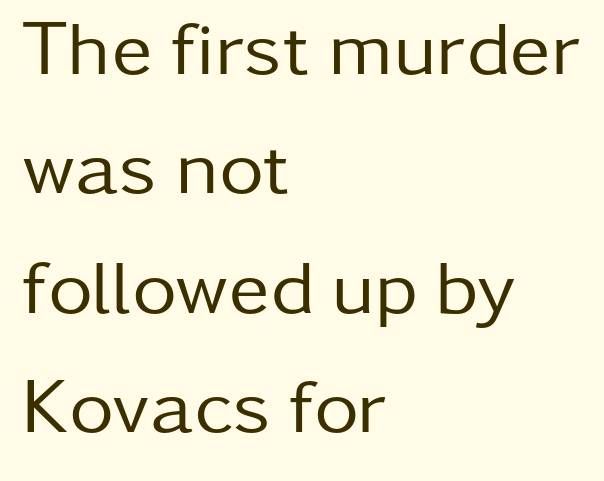
Horizontal bands of white between lines are of average thickness. Type without underlining. You can tell from the bare stems that sans-serif type was used. Words appear dense and cohesive because spacing is normal. The letterforms sit at book weight or below. Is the block centered? No — it sits flush against the left margin.
